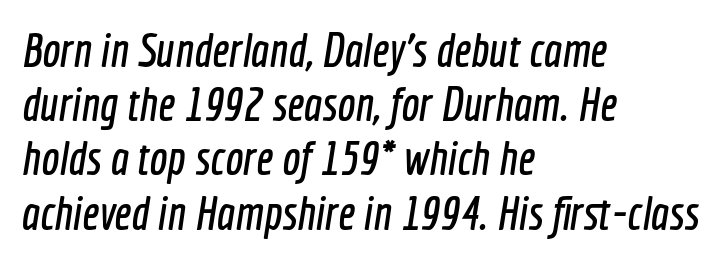
Q: Is the typeface a serif or a sans-serif typeface? A: Sans-serif.
Q: Is the text underlined? A: No.
Q: How is the paragraph aligned? A: Left-aligned.
Q: Is the spacing between letters normal or unusually wide? A: Normal.
Q: Is the spacing between lines tight, normal or loose? A: Tight.
Q: Width (condensed, normal, or wide)? A: Condensed.
Q: x-height? A: Medium.
Q: Monospaced? A: No.
